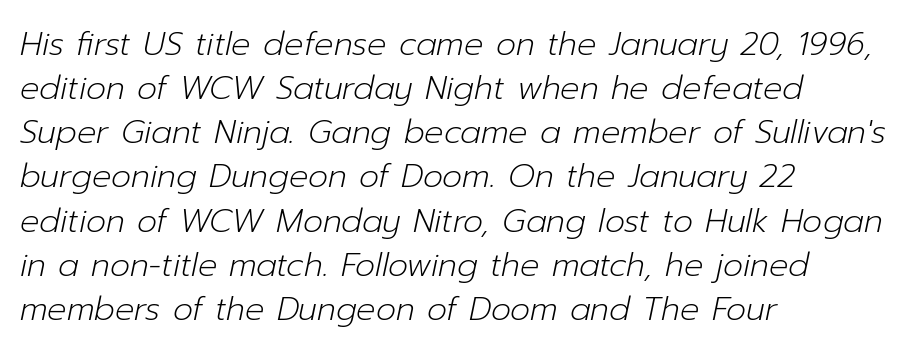
The image shows 32 px light type, italic (leaning right); set left-aligned, normal line spacing (1.38x), normal letter spacing, not underlined; low stroke contrast and a medium x-height.
